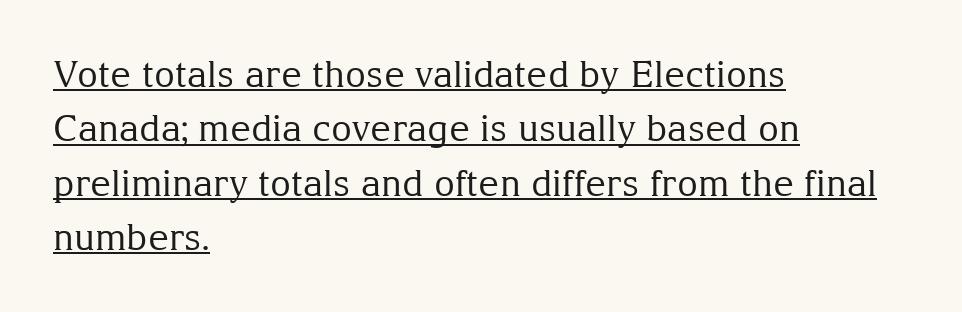
The image shows 36 px regular-weight serif type, upright; set left-aligned, normal line spacing (1.51x), normal letter spacing, underlined; medium stroke contrast and a medium x-height.
